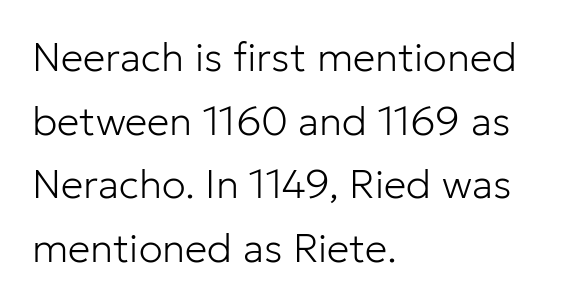
The passage shown is typed in a proportional face where columns would drift. Letters rest on an invisible, unmarked baseline. This sample uses plain, unmodified letter spacing. In terms of letterform style, serifs are entirely absent.
